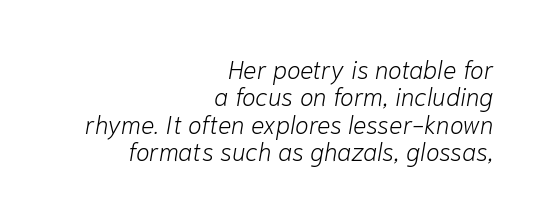
{"italic": "yes", "lean": "right", "slant_degrees": 10, "bold": "no", "underline": "no", "align": "right", "line_spacing": "tight", "line_spacing_ratio": 1.1, "letter_spacing": "normal", "letter_spacing_em": 0.0, "glyph_px": 25}
